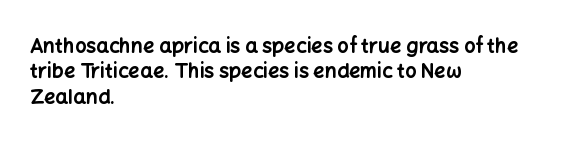
{"italic": "no", "bold": "yes", "underline": "no", "align": "left", "line_spacing": "normal", "line_spacing_ratio": 1.27, "letter_spacing": "normal", "letter_spacing_em": 0.0, "glyph_px": 20}
